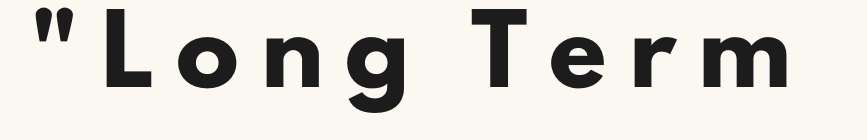
Weight: bold. Serifs: no, the terminals of the letterforms are clean. Type without underlining. A typesetter would call this heavily tracked-out type. The passage shown is typed in a proportional face where columns would drift.
